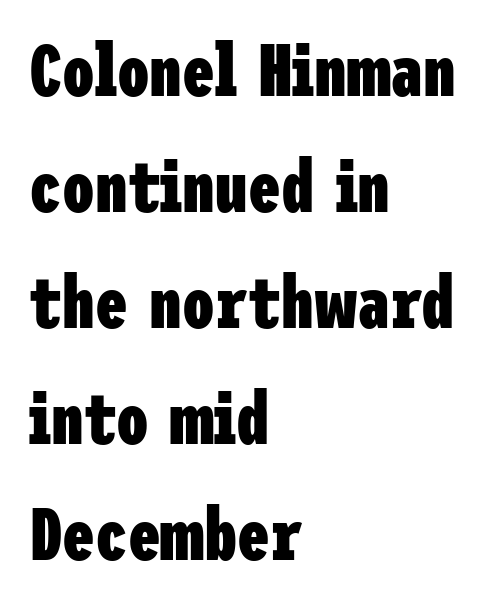
Q: Is the text bold? A: Yes.
Q: Is the text italic (slanted)? A: No, it is upright.
Q: Is the typeface a serif or a sans-serif typeface? A: Sans-serif.
Q: Is the text underlined? A: No.
Q: How is the paragraph aligned? A: Left-aligned.
Q: Is the spacing between letters normal or unusually wide? A: Normal.
Q: Is the spacing between lines tight, normal or loose? A: Normal.
Q: Width (condensed, normal, or wide)? A: Condensed.
Q: Stroke contrast? A: Low.
Q: x-height? A: Medium.
